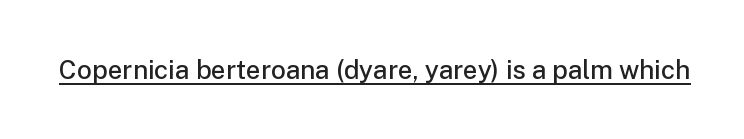
The letters stand upright; this is a roman face. This is moderately heavy type, rendered in semibold. These characters rest on top of a visible drawn line. You could call the tracking neutral — neither tight nor loose.
